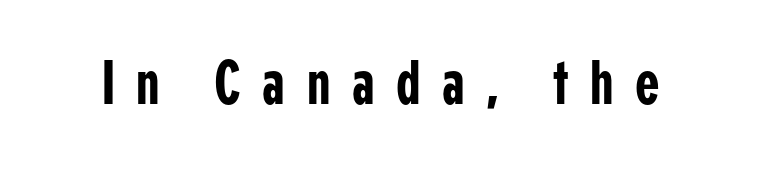
{"serif": "no", "italic": "no", "width": "condensed", "stroke_contrast": "low", "x_height": "medium", "monospaced": "no", "underline": "no", "letter_spacing": "wide", "letter_spacing_em": 0.34, "glyph_px": 63}
